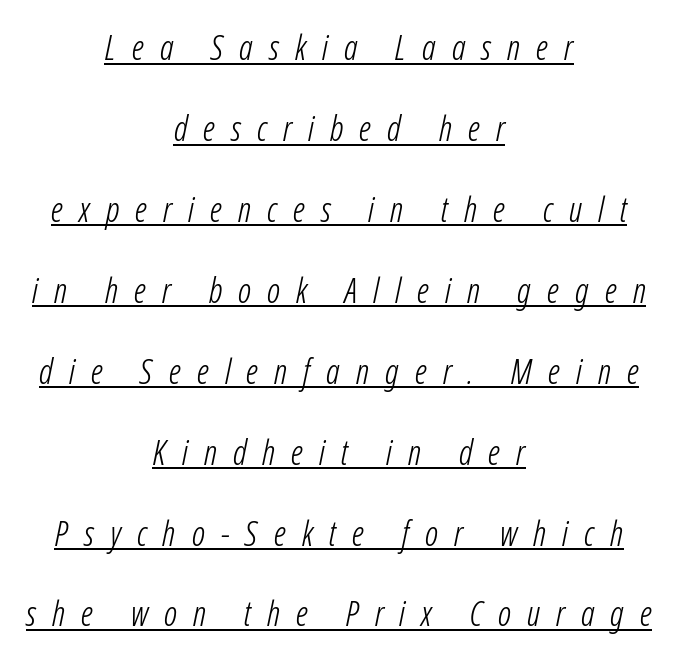
Q: Is the text bold? A: No.
Q: Is the text italic (slanted)? A: Yes, it leans right by about 12 degrees.
Q: Is the text underlined? A: Yes.
Q: How is the paragraph aligned? A: Centered.
Q: Is the spacing between letters normal or unusually wide? A: Unusually wide.
Q: Is the spacing between lines tight, normal or loose? A: Loose.
Q: Width (condensed, normal, or wide)? A: Condensed.
Q: Stroke contrast? A: Low.
Q: x-height? A: Medium.
Q: Monospaced? A: No.
